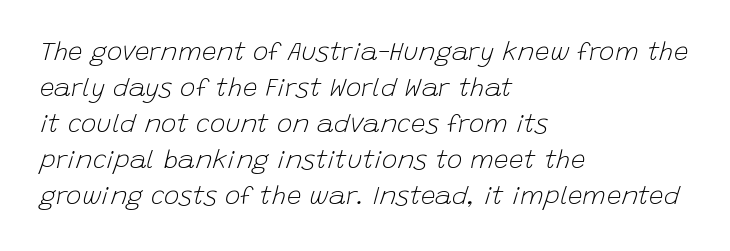
Q: Is the text bold? A: No.
Q: Is the text italic (slanted)? A: Yes, it leans right by about 15 degrees.
Q: Is the text underlined? A: No.
Q: How is the paragraph aligned? A: Left-aligned.
Q: Is the spacing between letters normal or unusually wide? A: Normal.
Q: Is the spacing between lines tight, normal or loose? A: Normal.
